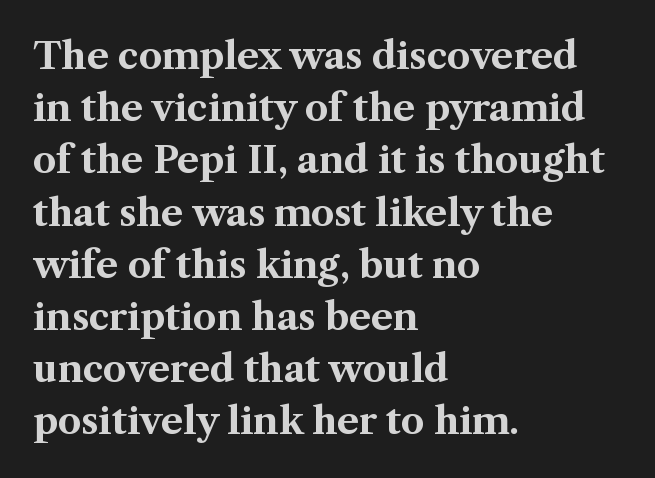
Q: Is the text bold? A: Yes.
Q: Is the text italic (slanted)? A: No, it is upright.
Q: Is the typeface a serif or a sans-serif typeface? A: Serif.
Q: Is the text underlined? A: No.
Q: How is the paragraph aligned? A: Left-aligned.
Q: Is the spacing between letters normal or unusually wide? A: Normal.
Q: Is the spacing between lines tight, normal or loose? A: Normal.
Q: Width (condensed, normal, or wide)? A: Normal.
Q: Stroke contrast? A: Medium.
Q: x-height? A: Medium.
Q: Monospaced? A: No.
